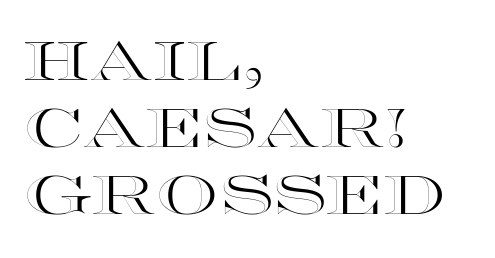
Q: Is the text italic (slanted)? A: No, it is upright.
Q: Is the text underlined? A: No.
Q: How is the paragraph aligned? A: Left-aligned.
Q: Is the spacing between letters normal or unusually wide? A: Normal.
Q: Width (condensed, normal, or wide)? A: Wide.
Q: x-height? A: Large.
Q: Monospaced? A: No.
